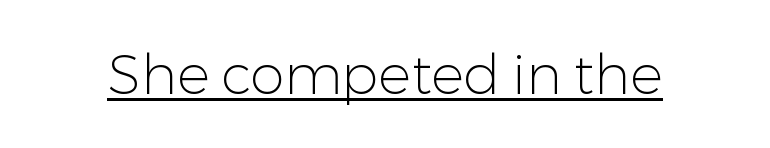
These lines are rendered in a variable-pitch font. Weight: regular or lighter. Caption: lettering with a line underneath. Does the lettering tilt? It doesn't — this is upright. You can tell from the bare stems that sans-serif type was used.
